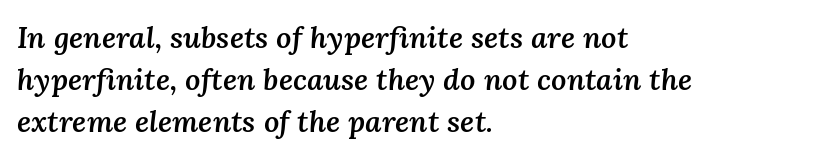
The designer left line spacing at the default. Italic? Definitely — the glyphs are oblique. No extra tracking has been applied to these lines. Proportional: the letters do not fall into vertical columns.
